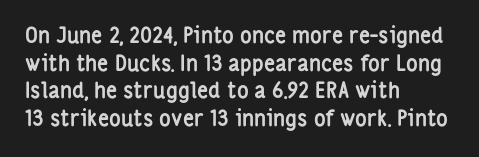
{"italic": "no", "bold": "yes", "underline": "no", "align": "left", "line_spacing": "normal", "line_spacing_ratio": 1.26, "letter_spacing": "normal", "letter_spacing_em": 0.0, "glyph_px": 22}
